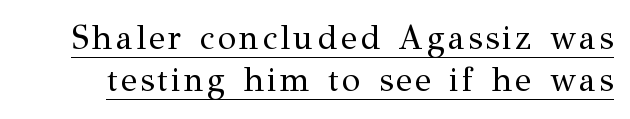
Summary of weight: not heavy and not bold. The letters carry serifs — small finishing strokes at the ends of their stems. Has an underline been added? It has. Rows of type keep a routine distance in the vertical direction. Designer's note — italics off, roman on.
